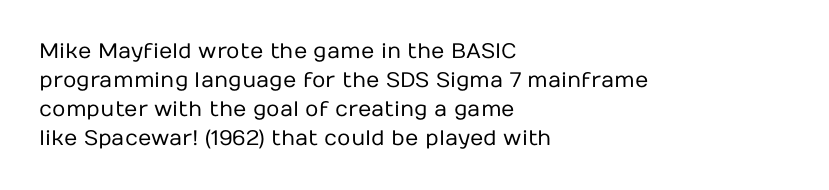
Letters rest on an invisible, unmarked baseline. Heaviness? Minimal to ordinary, like unemphasized prose. The rendering anchors every line to the left-hand side. The line-height multiplier appears to be the usual default.
